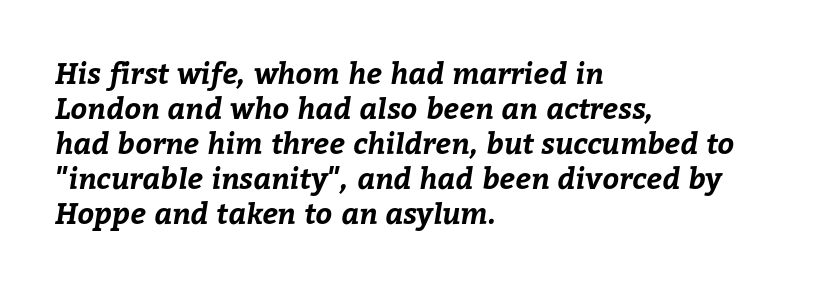
Q: Is the text bold? A: Yes.
Q: Is the text underlined? A: No.
Q: How is the paragraph aligned? A: Left-aligned.
Q: Is the spacing between letters normal or unusually wide? A: Normal.
Q: Width (condensed, normal, or wide)? A: Normal.
Q: Stroke contrast? A: Low.
Q: x-height? A: Medium.
Q: Monospaced? A: No.
